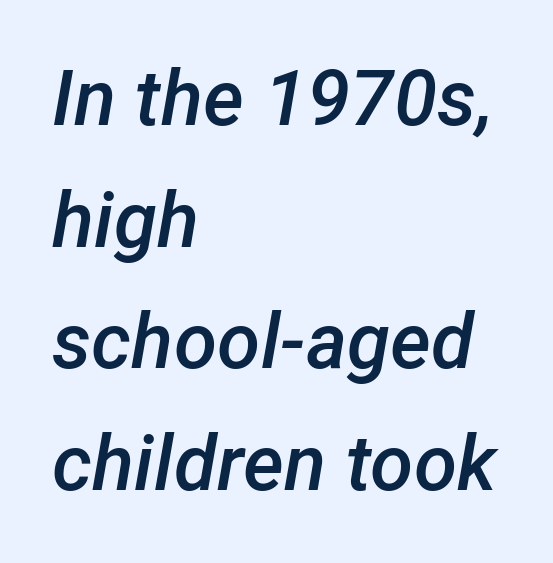
Q: Is the text bold? A: Semi-bold.
Q: Is the text italic (slanted)? A: Yes, it leans right by about 12 degrees.
Q: Is the text underlined? A: No.
Q: How is the paragraph aligned? A: Left-aligned.
Q: Is the spacing between letters normal or unusually wide? A: Normal.
Q: Is the spacing between lines tight, normal or loose? A: Normal.
Q: Width (condensed, normal, or wide)? A: Normal.
Q: Stroke contrast? A: Low.
Q: x-height? A: Medium.
Q: Monospaced? A: No.
